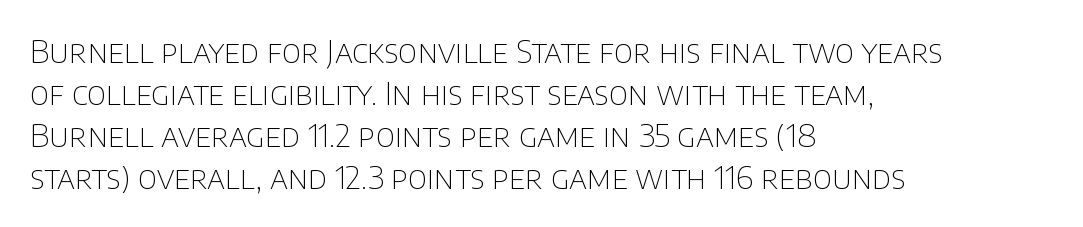
The image shows 32 px thin sans-serif type, upright; set left-aligned, normal line spacing (1.31x), normal letter spacing, not underlined; low stroke contrast and a large x-height.
